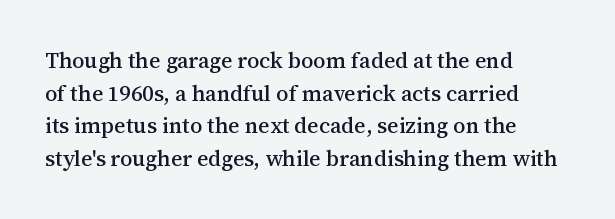
The string is rendered with underlining switched off. Successive baselines arrive at the customary interval. The paragraph shown leans on its left margin. Do the letters lean? They stand straight. The passage shown has conventional tracking throughout.
